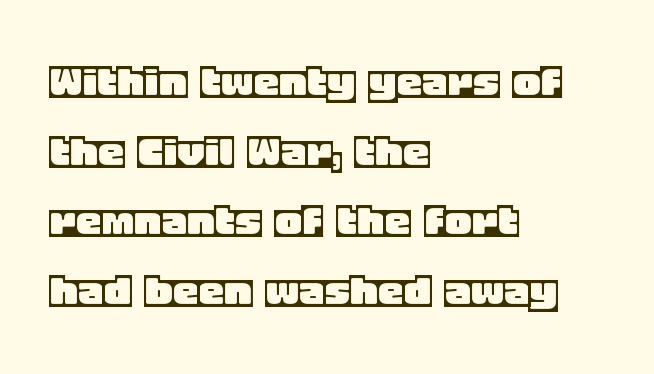
{"italic": "no", "width": "normal", "x_height": "large", "monospaced": "no", "underline": "no", "align": "left", "line_spacing": "normal", "line_spacing_ratio": 1.34, "letter_spacing": "normal", "letter_spacing_em": 0.0, "glyph_px": 52}
